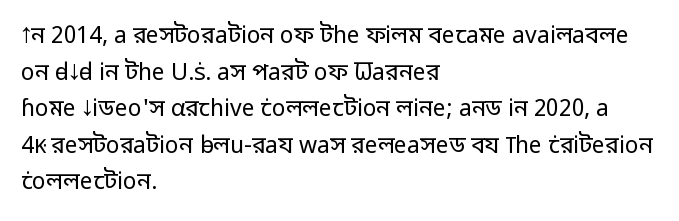
{"italic": "no", "bold": "no", "underline": "no", "align": "left", "line_spacing": "normal", "line_spacing_ratio": 1.59, "letter_spacing": "normal", "letter_spacing_em": 0.0, "glyph_px": 23}
